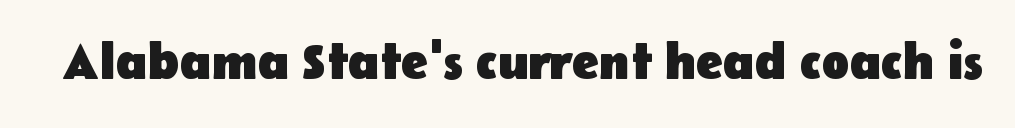
{"serif": "no", "italic": "no", "bold": "yes", "weight": "heavy", "width": "normal", "stroke_contrast": "low", "x_height": "medium", "monospaced": "no", "underline": "no", "letter_spacing": "normal", "letter_spacing_em": 0.0, "glyph_px": 51}
